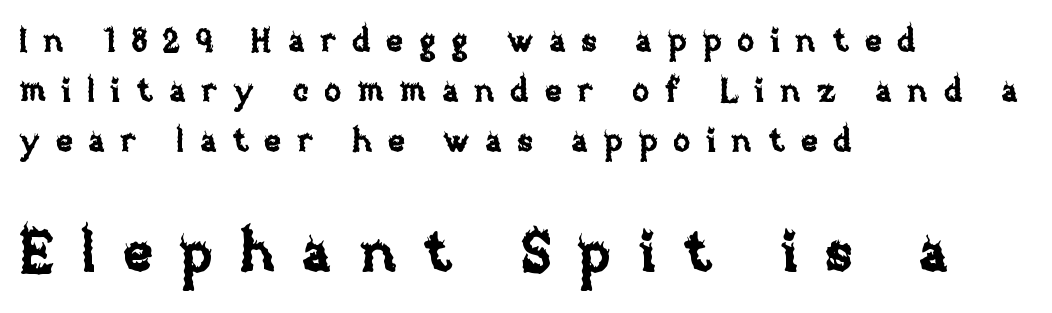
The image shows 56 px text type, upright; set left-aligned, normal line spacing (1.57x), unusually wide letter spacing (+0.48 em), not underlined; the second (bottom) block is 1.75x larger; low stroke contrast and a large x-height.
